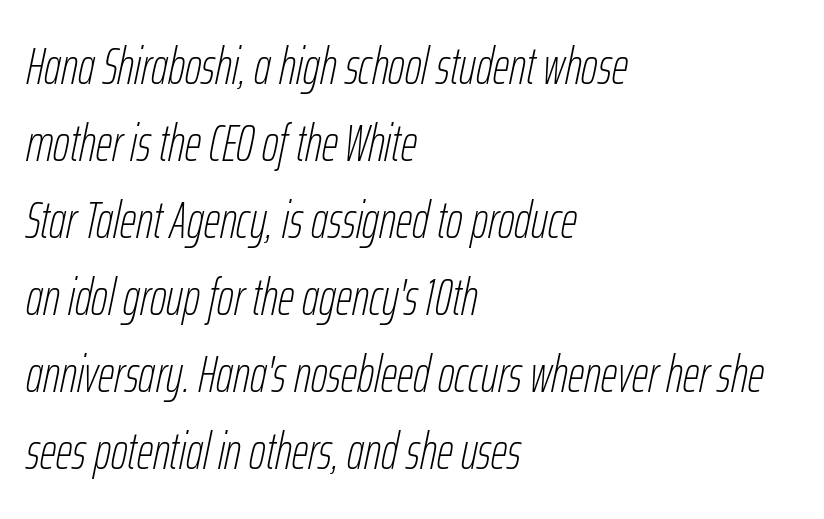
How would I describe the line gaps? Plain and ordinary. The face used here is proportionally spaced, like ordinary book or web type. Heft: none added — not bold. Each row of text sits above clean, open space. The specimen reads as italic at a glance.
